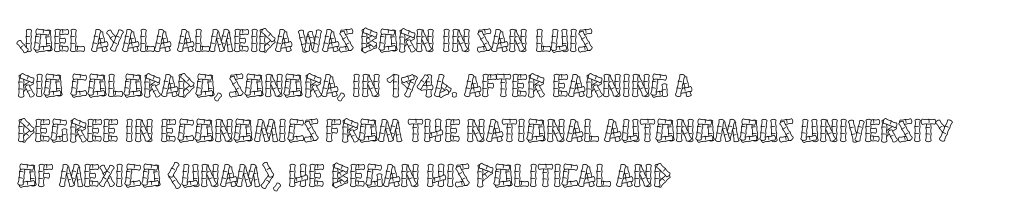
Q: Is the text italic (slanted)? A: No, it is upright.
Q: Is the text underlined? A: No.
Q: How is the paragraph aligned? A: Left-aligned.
Q: Is the spacing between letters normal or unusually wide? A: Normal.
Q: Is the spacing between lines tight, normal or loose? A: Normal.
Q: Width (condensed, normal, or wide)? A: Condensed.
Q: x-height? A: Large.
Q: Monospaced? A: No.
